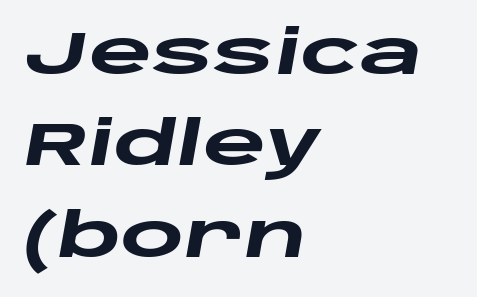
Bold? Absolutely — the strokes are thick and heavy. Slant detected: the letters are inclined. A bare baseline throughout the passage. Character widths vary here, with narrow letters taking less room than wide ones.
